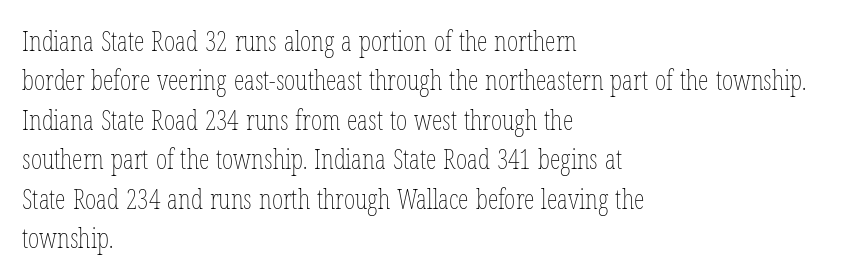
The image shows 27 px text type, upright; set left-aligned, normal line spacing (1.46x), normal letter spacing, not underlined.
